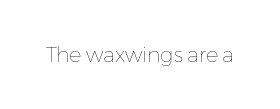
{"italic": "no", "bold": "no", "underline": "no", "letter_spacing": "normal", "letter_spacing_em": 0.0, "glyph_px": 21}
